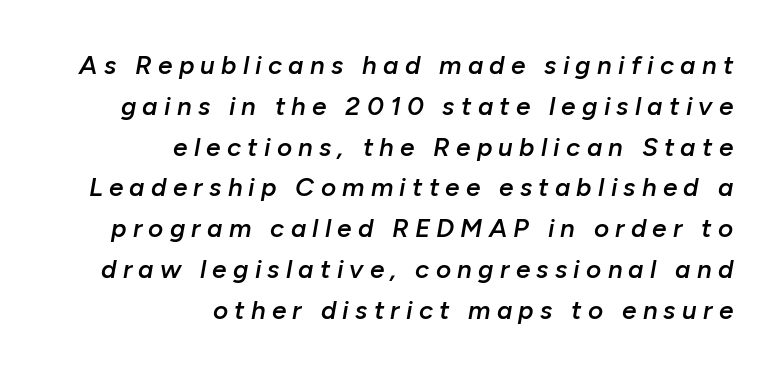
Vertically, the passage feels balanced, rows spaced as you'd expect. A flush-right, rag-left setting is used for this passage. Each glyph is drawn with semibold strokes, heavier than normal yet not fully bold. The space directly below the letters is spotless. Every character sits at an angle, as italics do. In terms of letterspacing, this is a distinctly airy, spread setting.
